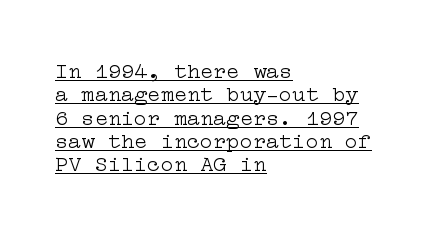
The image shows 22 px text type, upright; set left-aligned, tight line spacing (1.06x), normal letter spacing, underlined.
